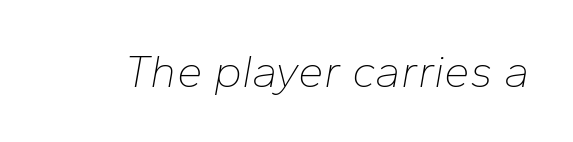
Note the varied advance widths — an 'i' is clearly narrower than an 'm'. The letters sit at their default tracking, neither squeezed nor spread. Looking at the ascenders, they clearly lean. Has an underline been added? It has not. No heavy texture on the line: the type isn't bold.
